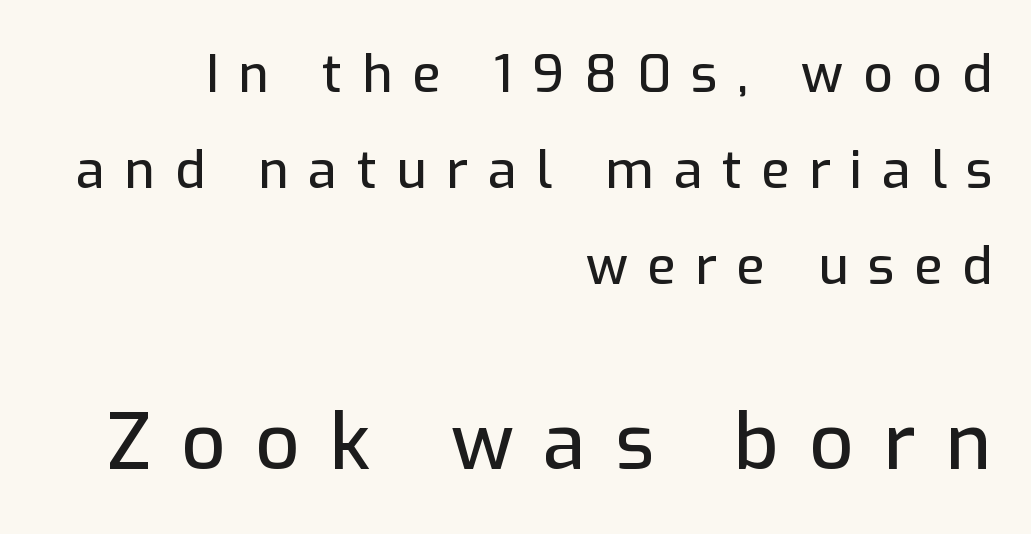
Q: Is the text italic (slanted)? A: No, it is upright.
Q: Is the typeface a serif or a sans-serif typeface? A: Sans-serif.
Q: Is the text underlined? A: No.
Q: How is the paragraph aligned? A: Right-aligned.
Q: Is the spacing between letters normal or unusually wide? A: Unusually wide.
Q: Which block of text is set in a larger size, the first (top) or the second (bottom)? A: The second (bottom) one.
Q: Width (condensed, normal, or wide)? A: Normal.
Q: Stroke contrast? A: Low.
Q: x-height? A: Medium.
Q: Monospaced? A: No.
